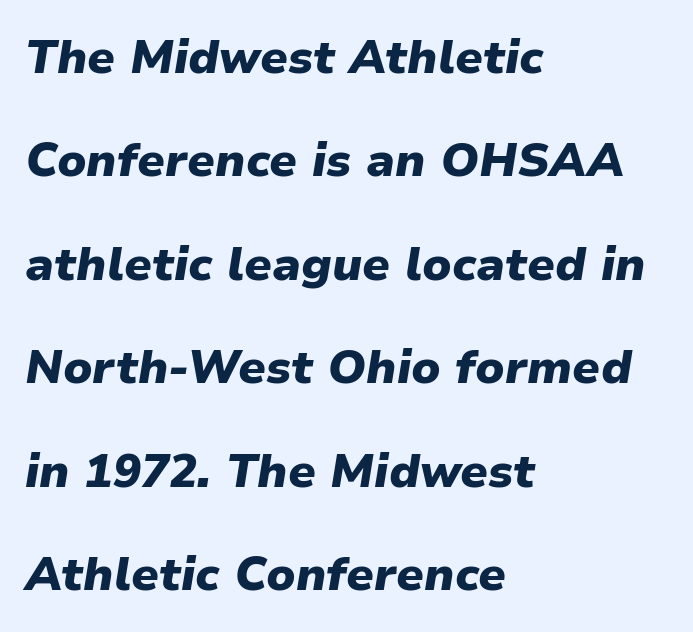
Q: Is the text bold? A: Yes.
Q: Is the text italic (slanted)? A: Yes, it leans right by about 9 degrees.
Q: Is the text underlined? A: No.
Q: How is the paragraph aligned? A: Left-aligned.
Q: Is the spacing between letters normal or unusually wide? A: Normal.
Q: Is the spacing between lines tight, normal or loose? A: Loose.
Q: Width (condensed, normal, or wide)? A: Normal.
Q: Stroke contrast? A: Low.
Q: x-height? A: Medium.
Q: Monospaced? A: No.
